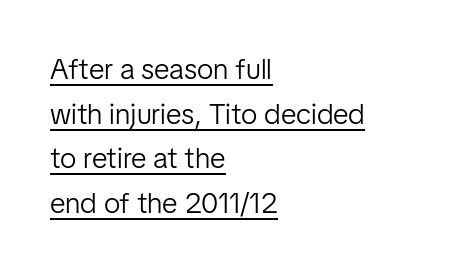
The line texture is even and compact thanks to regular tracking. Is there any slant? The stems are plumb. What's the leading like? Ordinary, nothing unusual. The text block is weighted toward the left margin, trailing off unevenly rightward. These lines are rendered in a variable-pitch font.
